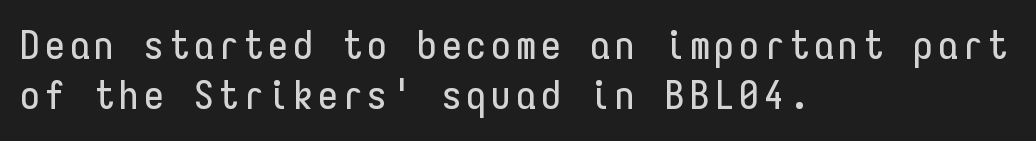
Q: Is the text italic (slanted)? A: No, it is upright.
Q: Is the typeface a serif or a sans-serif typeface? A: Sans-serif.
Q: Is the text underlined? A: No.
Q: How is the paragraph aligned? A: Left-aligned.
Q: Is the spacing between lines tight, normal or loose? A: Normal.
Q: Width (condensed, normal, or wide)? A: Condensed.
Q: Stroke contrast? A: Low.
Q: x-height? A: Medium.
Q: Monospaced? A: Yes.
